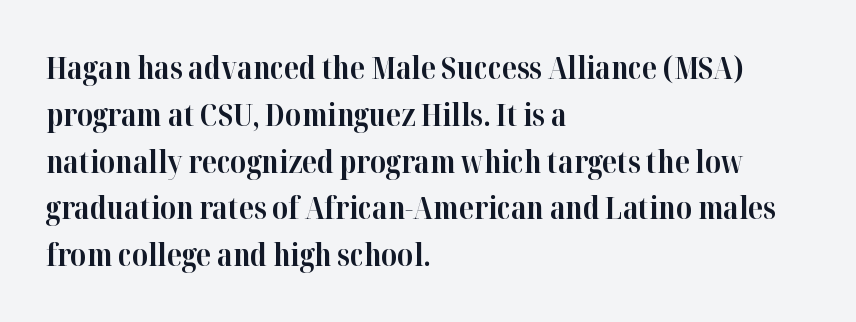
Q: Is the text bold? A: Yes.
Q: Is the text italic (slanted)? A: No, it is upright.
Q: Is the typeface a serif or a sans-serif typeface? A: Serif.
Q: Is the text underlined? A: No.
Q: How is the paragraph aligned? A: Left-aligned.
Q: Is the spacing between letters normal or unusually wide? A: Normal.
Q: Is the spacing between lines tight, normal or loose? A: Normal.
Q: Width (condensed, normal, or wide)? A: Normal.
Q: Stroke contrast? A: High.
Q: x-height? A: Medium.
Q: Monospaced? A: No.
